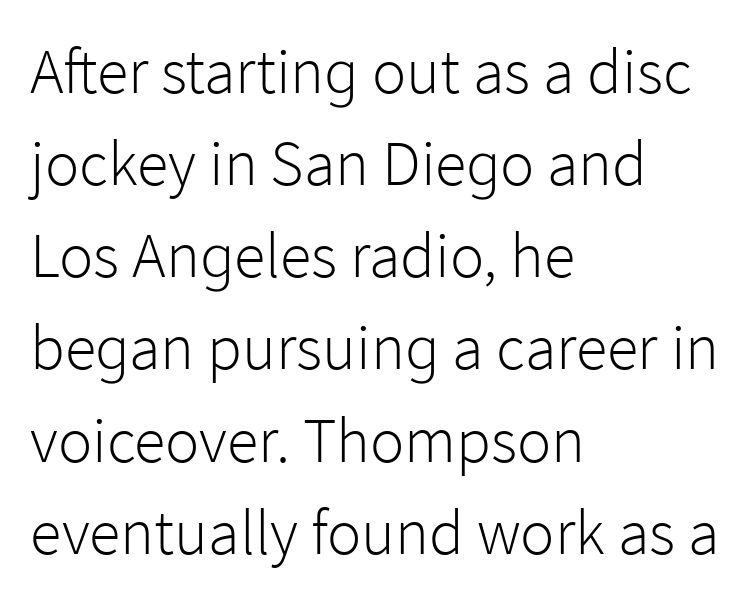
{"serif": "no", "italic": "no", "bold": "no", "weight": "light", "width": "normal", "stroke_contrast": "low", "x_height": "medium", "monospaced": "no", "underline": "no", "align": "left", "line_spacing": "normal", "line_spacing_ratio": 1.44, "letter_spacing": "normal", "letter_spacing_em": 0.0, "glyph_px": 64}
